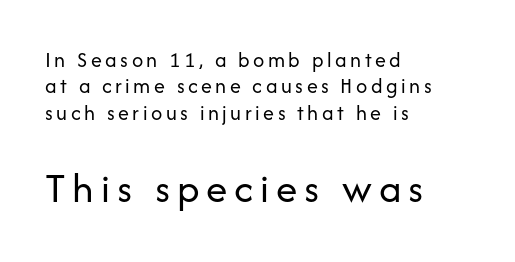
The image shows 43 px regular-weight sans-serif type, upright; set left-aligned, line spacing 1.2x, not underlined; the second (bottom) block is 1.95x larger; low stroke contrast and a medium x-height.
